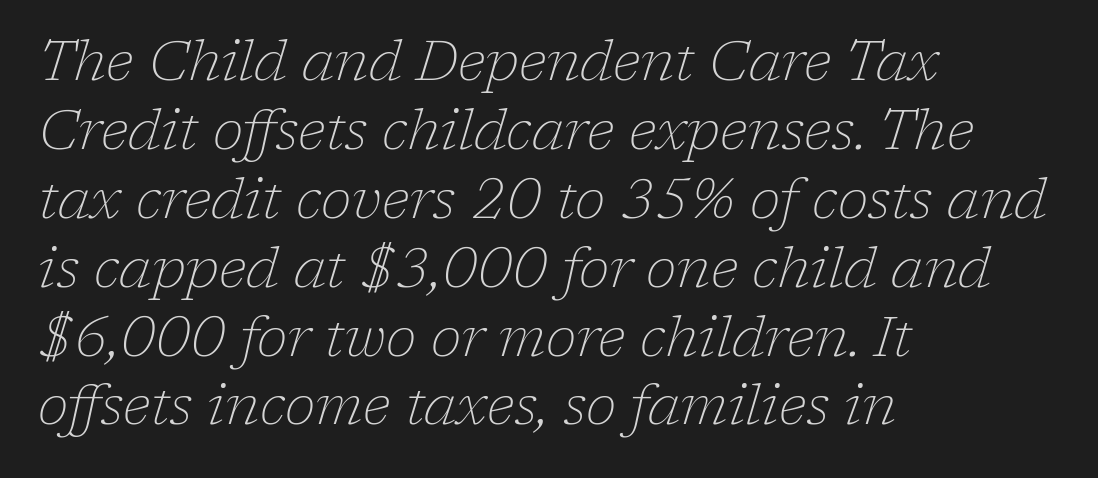
Yep, that's italic — everything's leaning. This rendering uses left alignment, leaving the right contour irregular. The passage shown is typed in a proportional face where columns would drift. Is the letter spacing exaggerated? No — it looks like the ordinary default.
